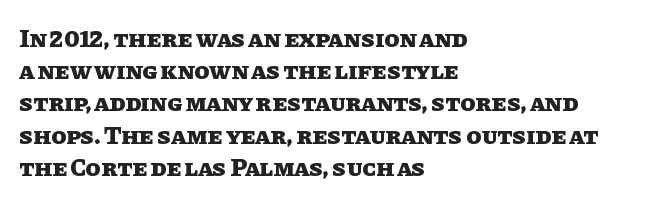
Q: Is the text bold? A: Yes.
Q: Is the text italic (slanted)? A: No, it is upright.
Q: Is the text underlined? A: No.
Q: How is the paragraph aligned? A: Left-aligned.
Q: Is the spacing between letters normal or unusually wide? A: Normal.
Q: Is the spacing between lines tight, normal or loose? A: Normal.
